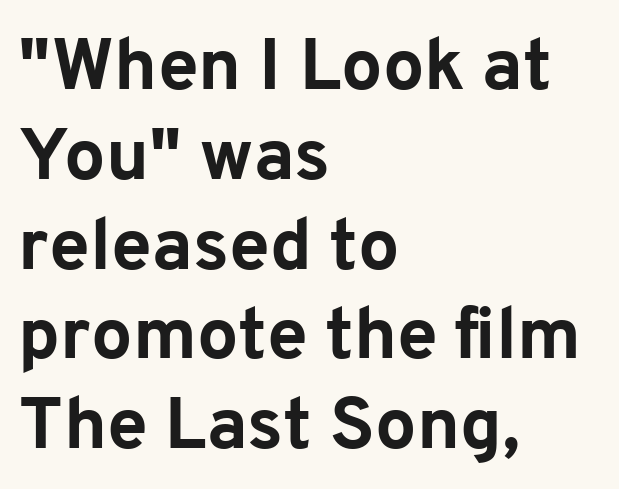
{"serif": "no", "italic": "no", "bold": "yes", "weight": "bold", "width": "normal", "stroke_contrast": "low", "x_height": "medium", "monospaced": "no", "underline": "no", "align": "left", "line_spacing_ratio": 1.23, "letter_spacing": "normal", "letter_spacing_em": 0.0, "glyph_px": 73}
